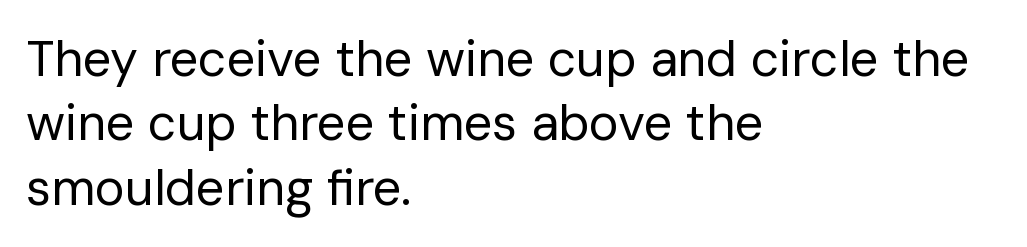
Q: Is the text bold? A: No.
Q: Is the text italic (slanted)? A: No, it is upright.
Q: Is the typeface a serif or a sans-serif typeface? A: Sans-serif.
Q: Is the text underlined? A: No.
Q: How is the paragraph aligned? A: Left-aligned.
Q: Is the spacing between letters normal or unusually wide? A: Normal.
Q: Is the spacing between lines tight, normal or loose? A: Normal.
Q: Width (condensed, normal, or wide)? A: Normal.
Q: Stroke contrast? A: Low.
Q: x-height? A: Medium.
Q: Monospaced? A: No.
